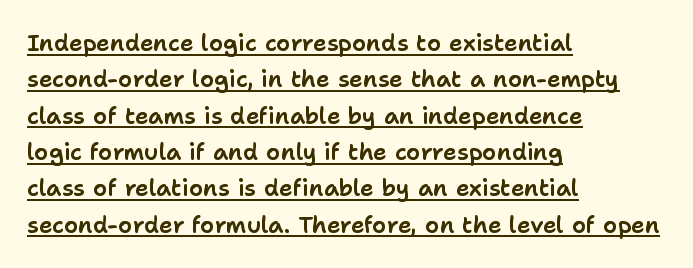
The image shows 23 px text type, upright; set left-aligned, normal line spacing (1.58x), normal letter spacing, underlined.
